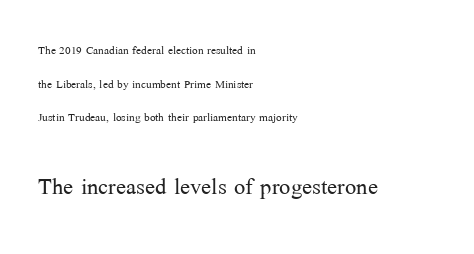
The image shows 30 px light serif type, upright; set left-aligned, loose line spacing (2.25x), normal letter spacing, not underlined; the second (bottom) block is 2.0x larger; medium stroke contrast and a medium x-height.
